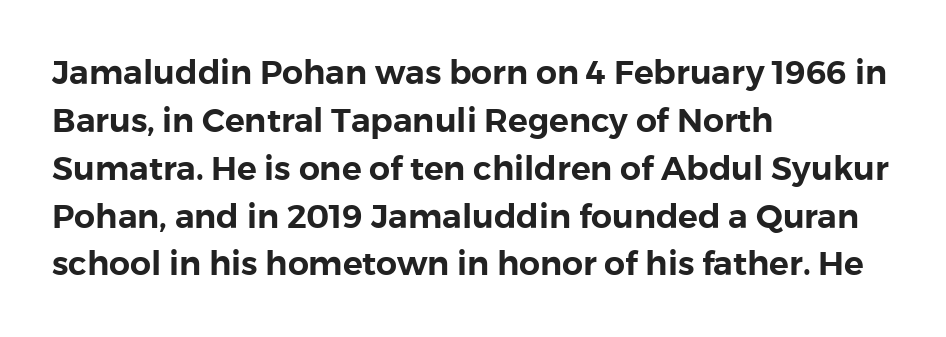
Q: Is the text italic (slanted)? A: No, it is upright.
Q: Is the typeface a serif or a sans-serif typeface? A: Sans-serif.
Q: Is the text underlined? A: No.
Q: How is the paragraph aligned? A: Left-aligned.
Q: Is the spacing between letters normal or unusually wide? A: Normal.
Q: Is the spacing between lines tight, normal or loose? A: Normal.
Q: Width (condensed, normal, or wide)? A: Normal.
Q: x-height? A: Medium.
Q: Monospaced? A: No.
